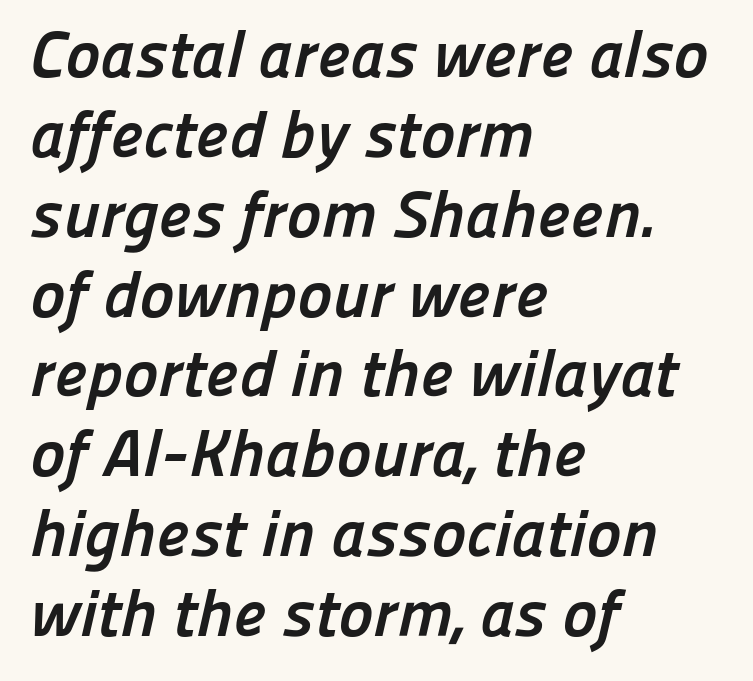
In terms of letterspacing, this is plain default setting. This sample is left-justified, so line endings fall wherever the words run out. Proportional: the letters do not fall into vertical columns. Nobody drew a line under any word here.
